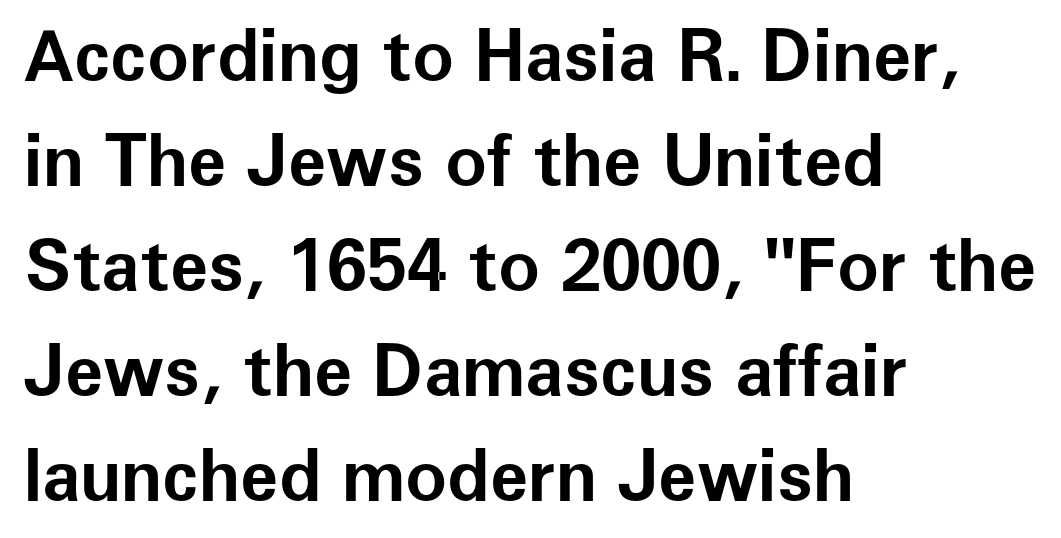
Letterform terminals end flat and unadorned throughout the passage. Glance below the letters and you will spot only blank space. The lettering stays uniformly vertical, giving the passage a roman look. Standard letterfit; no display-style spreading of the glyphs.
